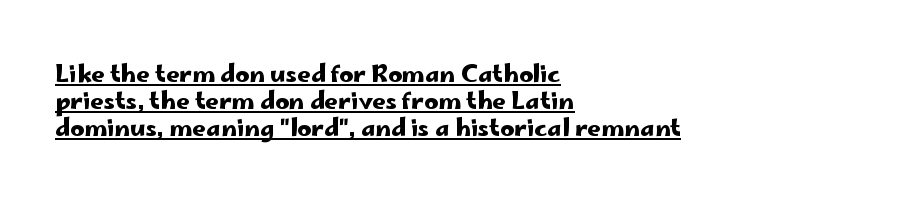
The image shows 24 px text type, upright; set left-aligned, tight line spacing (1.13x), normal letter spacing, underlined.
